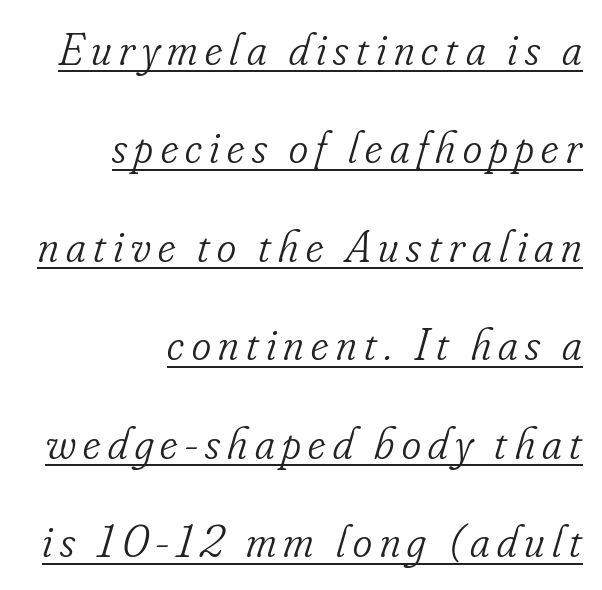
Teacher's note: observe the even right margin — that is flush-right alignment. Rendered with sloped, italic letterforms. This sample has the flowing, uneven cadence of proportional lettering. Honestly, the rows look like they've been pulled way apart.
